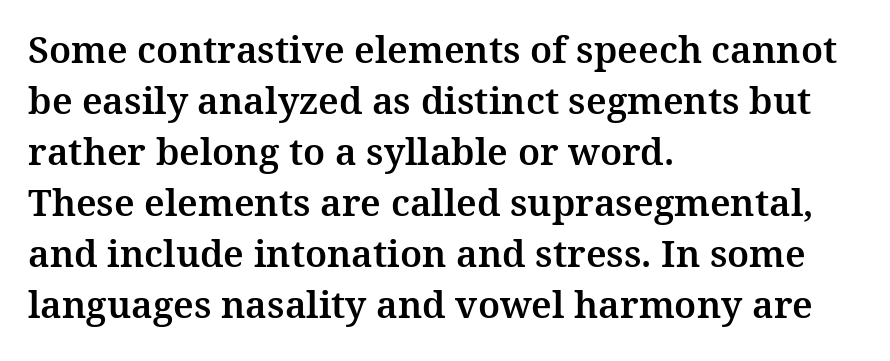
You can tell it's not italic because the verticals are truly vertical. You could not count columns in this text — the font is proportionally spaced. The rag falls on the right side of this text block. The passage shown has conventional tracking throughout.
